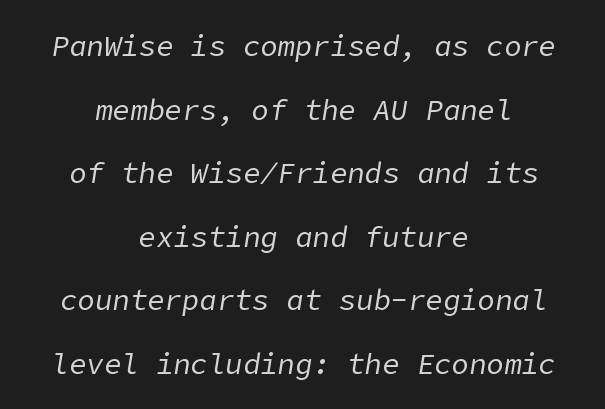
The image shows 29 px regular-weight type, italic (leaning right); set centered, loose line spacing (2.19x), normal letter spacing, not underlined; low stroke contrast and a medium x-height.
